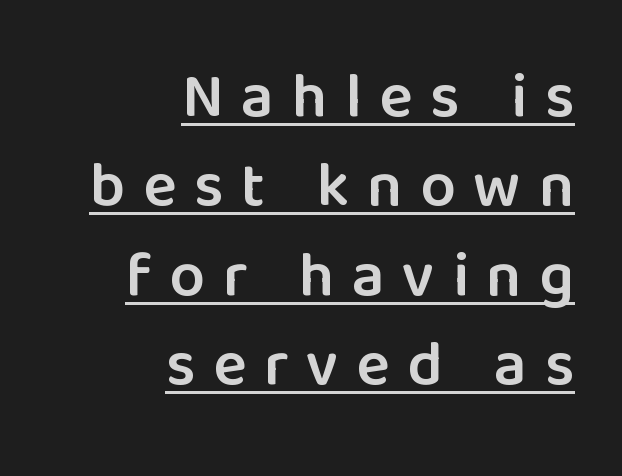
The image shows 63 px semibold sans-serif type, upright; set right-aligned, normal line spacing (1.42x), unusually wide letter spacing (+0.28 em), underlined; low stroke contrast and a medium x-height.
